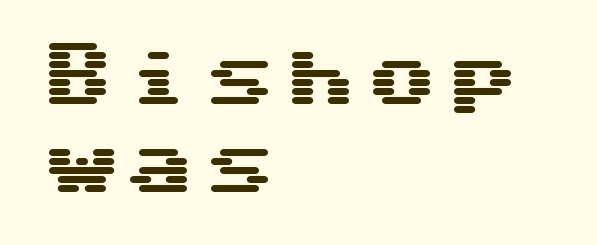
The image shows 71 px wide sans-serif type, upright; set left-aligned, line spacing 1.24x, not underlined; medium stroke contrast and a medium x-height.
